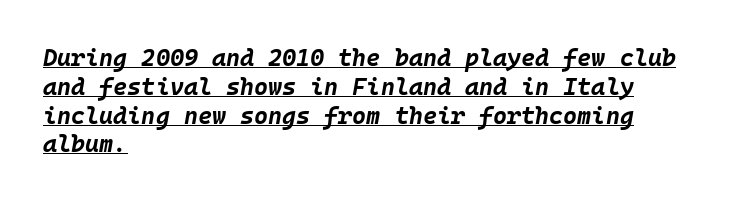
Q: Is the text bold? A: Yes.
Q: Is the text italic (slanted)? A: Yes, it leans right by about 10 degrees.
Q: Is the text underlined? A: Yes.
Q: How is the paragraph aligned? A: Left-aligned.
Q: Is the spacing between letters normal or unusually wide? A: Normal.
